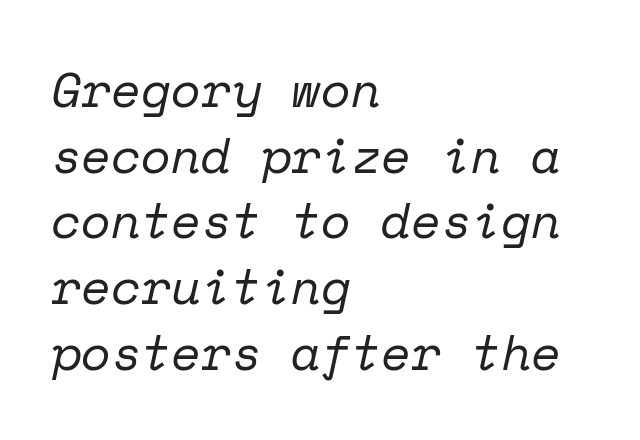
{"serif": "yes", "italic": "yes", "lean": "right", "slant_degrees": 12, "bold": "no", "weight": "regular", "width": "normal", "stroke_contrast": "low", "x_height": "medium", "monospaced": "yes", "underline": "no", "align": "left", "line_spacing": "normal", "line_spacing_ratio": 1.34, "letter_spacing": "normal", "letter_spacing_em": 0.0, "glyph_px": 49}
